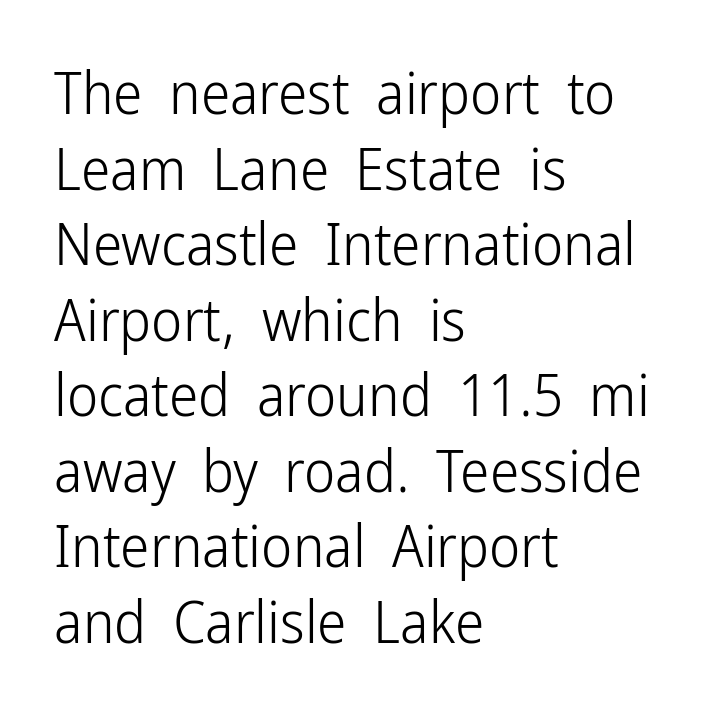
The image shows 59 px light, condensed sans-serif type, upright; set left-aligned, normal line spacing (1.28x), normal letter spacing, not underlined; low stroke contrast and a medium x-height.
